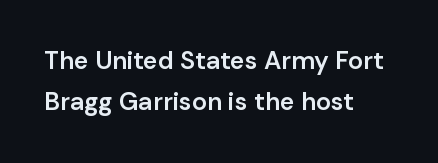
Q: Is the text bold? A: Semi-bold.
Q: Is the text italic (slanted)? A: No, it is upright.
Q: Is the text underlined? A: No.
Q: How is the paragraph aligned? A: Left-aligned.
Q: Is the spacing between letters normal or unusually wide? A: Normal.
Q: Is the spacing between lines tight, normal or loose? A: Normal.
